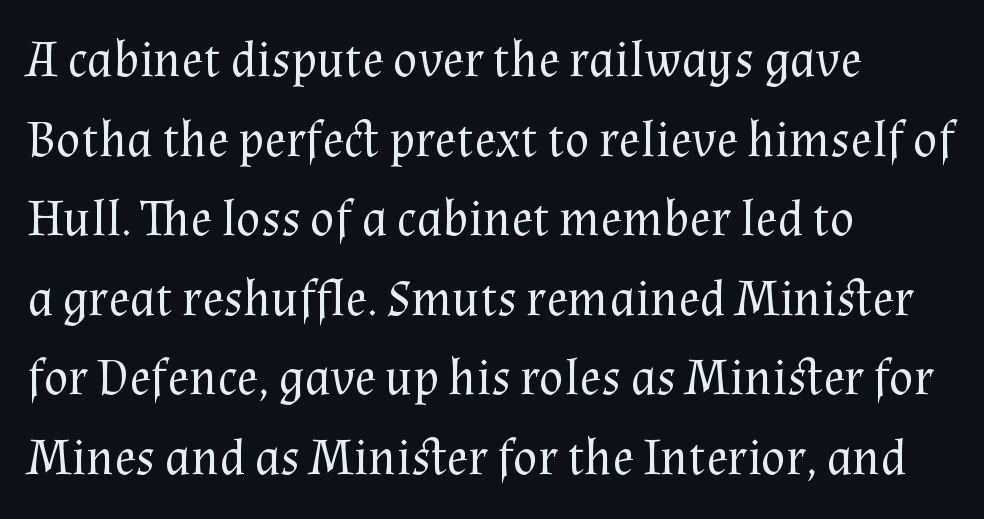
Stroke mass is kept to a normal reading level or below. Does the copy run flush right? No — it runs flush left. Is this a fixed-width face? No — the glyphs have proportional, varying widths. This rendering leaves character spacing at its baseline value. In terms of leading, this rendering sits right in the middle.
